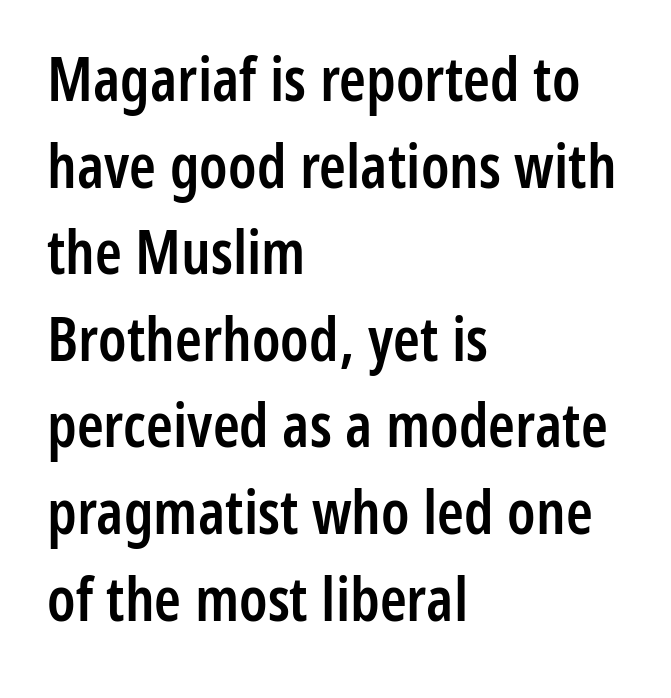
Q: Is the text bold? A: Semi-bold.
Q: Is the text italic (slanted)? A: No, it is upright.
Q: Is the typeface a serif or a sans-serif typeface? A: Sans-serif.
Q: Is the text underlined? A: No.
Q: How is the paragraph aligned? A: Left-aligned.
Q: Is the spacing between letters normal or unusually wide? A: Normal.
Q: Is the spacing between lines tight, normal or loose? A: Normal.
Q: Width (condensed, normal, or wide)? A: Condensed.
Q: Stroke contrast? A: Low.
Q: x-height? A: Medium.
Q: Monospaced? A: No.
